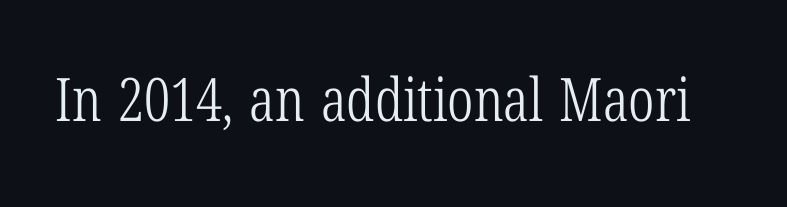
Q: Is the text bold? A: No.
Q: Is the text italic (slanted)? A: No, it is upright.
Q: Is the typeface a serif or a sans-serif typeface? A: Serif.
Q: Is the text underlined? A: No.
Q: Is the spacing between letters normal or unusually wide? A: Normal.
Q: Width (condensed, normal, or wide)? A: Condensed.
Q: Stroke contrast? A: Low.
Q: x-height? A: Medium.
Q: Monospaced? A: No.
